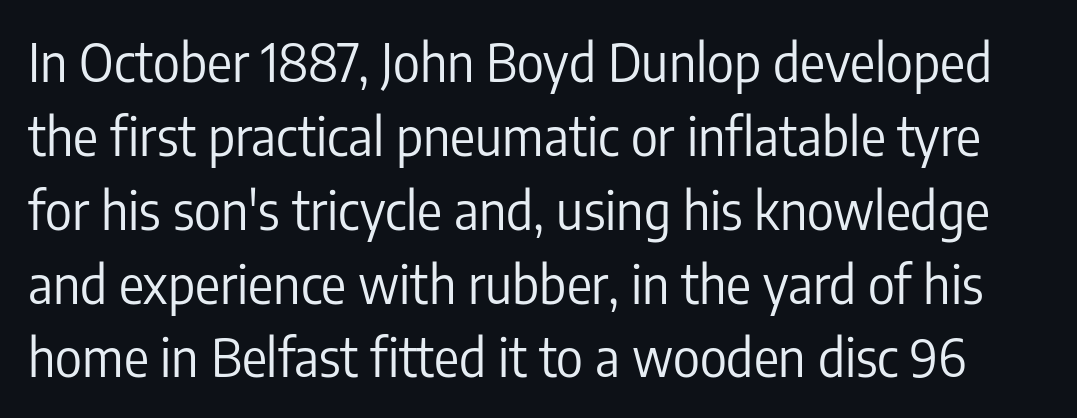
The image shows 52 px regular-weight, condensed sans-serif type, upright; set normal line spacing (1.42x), normal letter spacing, not underlined; low stroke contrast and a medium x-height.
